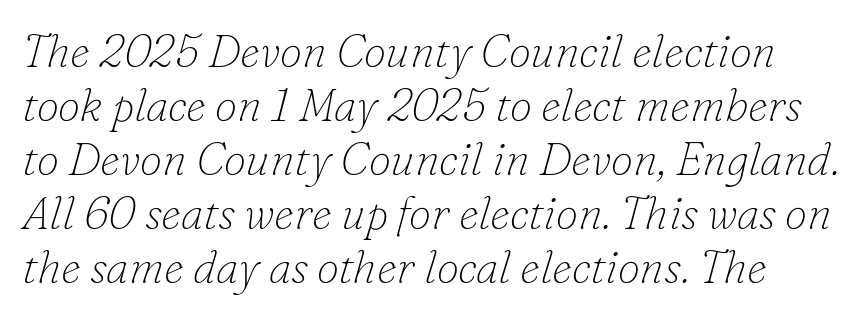
The image shows 45 px thin serif type, italic (leaning right); set line spacing 1.2x, normal letter spacing, not underlined; low stroke contrast and a small x-height.
